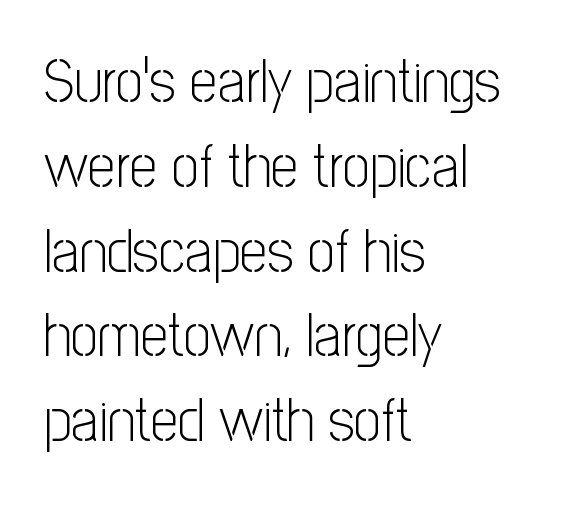
{"serif": "no", "italic": "no", "bold": "no", "weight": "light", "width": "condensed", "stroke_contrast": "low", "x_height": "medium", "monospaced": "no", "underline": "no", "align": "left", "line_spacing": "normal", "line_spacing_ratio": 1.39, "letter_spacing": "normal", "letter_spacing_em": 0.0, "glyph_px": 61}
